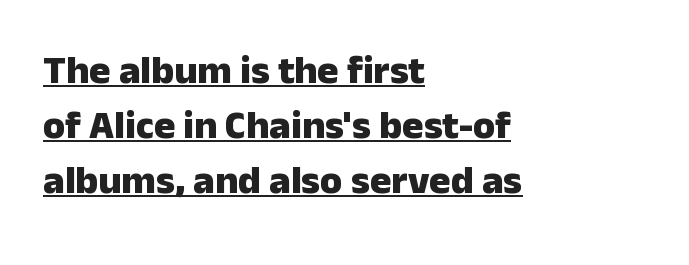
{"serif": "no", "italic": "no", "bold": "yes", "weight": "heavy", "width": "normal", "stroke_contrast": "low", "x_height": "medium", "monospaced": "no", "underline": "yes", "align": "left", "line_spacing": "normal", "line_spacing_ratio": 1.38, "letter_spacing": "normal", "letter_spacing_em": 0.0, "glyph_px": 40}
